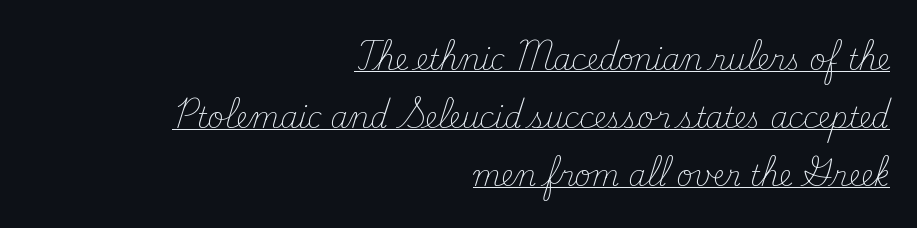
This rendering employs a face with finishing strokes, i.e., a serif. This block would shrink considerably if given ordinary leading; it's expanded now. One-word summary of the alignment: right. Short note: letters normally spaced. No heavy texture on the line: the type isn't bold.
